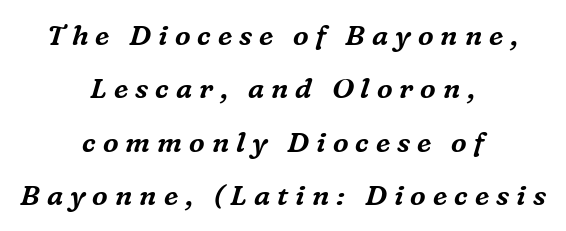
If you folded the block vertically in half, each line would mirror itself in length. How are the letters spaced? Widely, with obvious added tracking. Note: serifs present on the glyphs. Designer's note — italics engaged.
